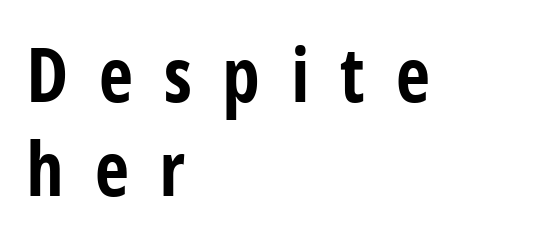
Is there much room between lines? A standard amount, neither cramped nor airy. Set as a true bold cut, around the 700 mark. The area under the type is left untouched. Leftover space on each line is placed entirely after the last word.
